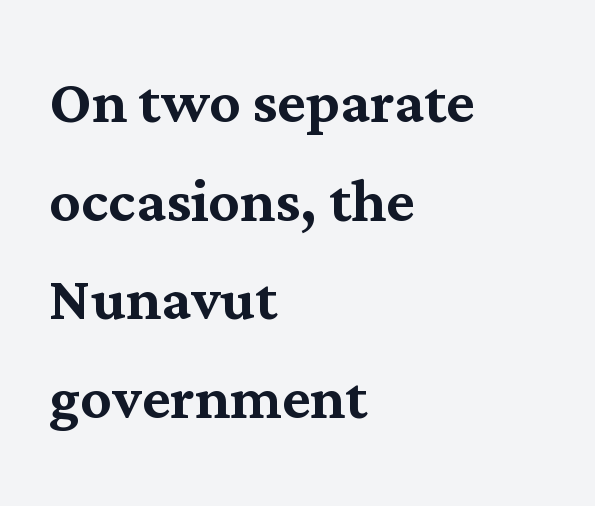
Q: Is the text italic (slanted)? A: No, it is upright.
Q: Is the typeface a serif or a sans-serif typeface? A: Serif.
Q: Is the text underlined? A: No.
Q: How is the paragraph aligned? A: Left-aligned.
Q: Is the spacing between letters normal or unusually wide? A: Normal.
Q: Is the spacing between lines tight, normal or loose? A: Normal.
Q: Width (condensed, normal, or wide)? A: Normal.
Q: Stroke contrast? A: Medium.
Q: x-height? A: Medium.
Q: Monospaced? A: No.
